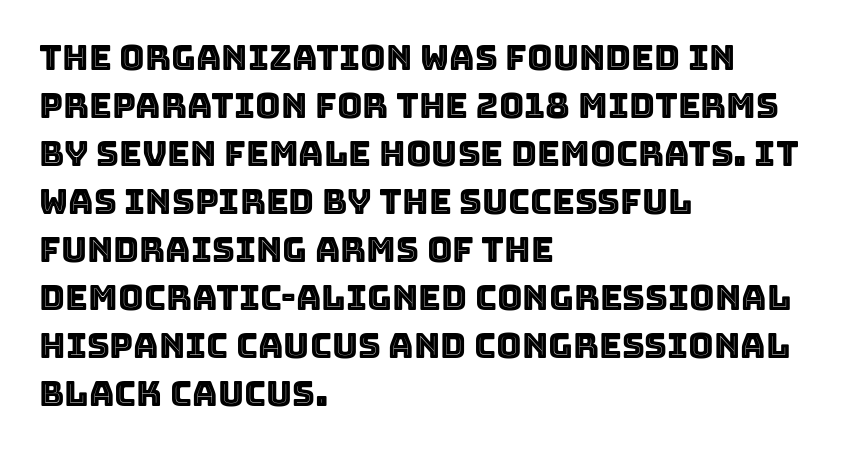
{"italic": "no", "width": "normal", "x_height": "large", "monospaced": "no", "underline": "no", "align": "left", "line_spacing": "normal", "line_spacing_ratio": 1.37, "letter_spacing": "normal", "letter_spacing_em": 0.0, "glyph_px": 35}
